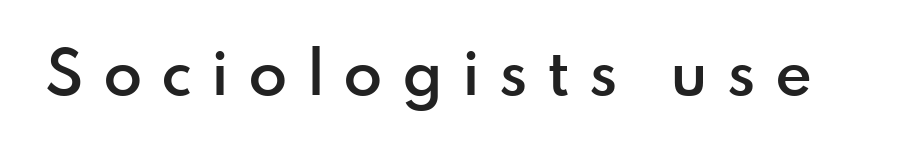
The image shows 57 px semibold sans-serif type, upright; set unusually wide letter spacing (+0.33 em), not underlined; low stroke contrast and a small x-height.
